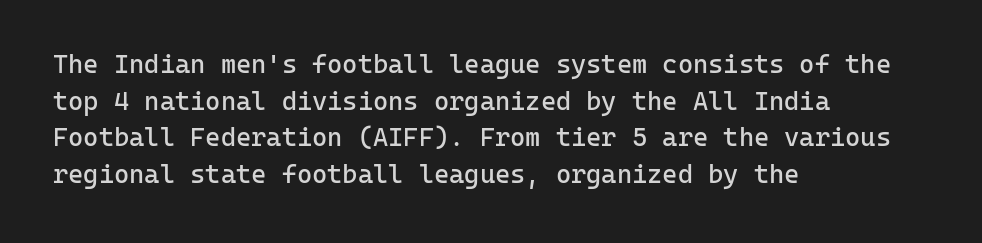
In CSS terms this would be text-align: left. The words here are not underlined. The font is comparable to plain body text, perhaps lighter. Every character sits straight up, as roman type does. The vertical gap from one line to the next is medium. Compared with typical body copy, the letter spacing here is the same.
